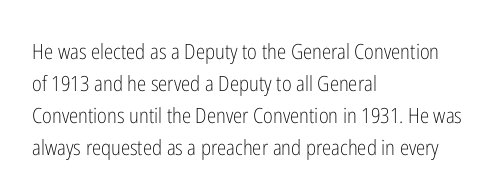
Is the block centered? No — it sits flush against the left margin. Honestly, the row spacing looks completely unremarkable. Check under the words: just untouched page. Ascenders rise straight up at ninety degrees. Nobody touched the tracking dial on this one.
